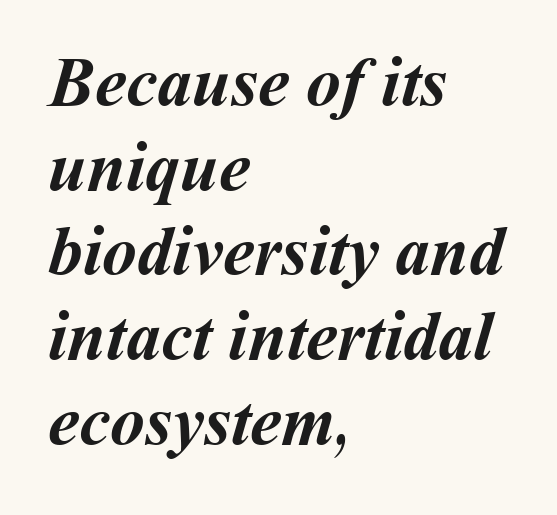
The image shows 70 px semibold type; set left-aligned, line spacing 1.21x, normal letter spacing, not underlined; medium stroke contrast and a medium x-height.
